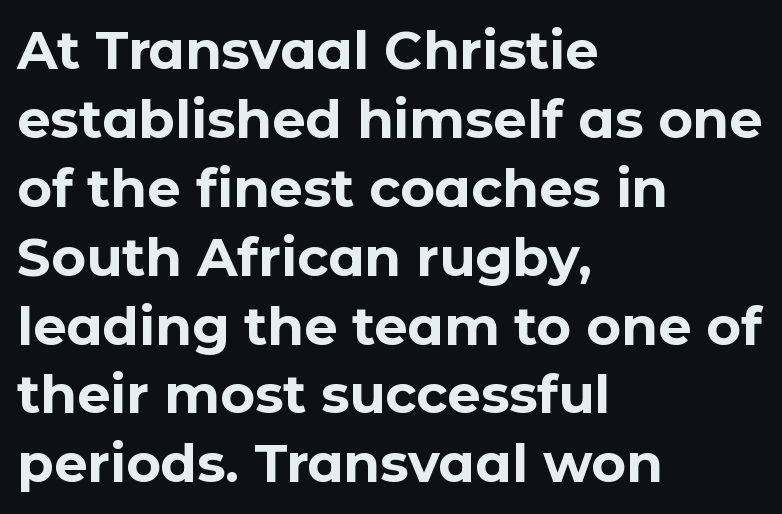
Q: Is the text bold? A: Yes.
Q: Is the text italic (slanted)? A: No, it is upright.
Q: Is the typeface a serif or a sans-serif typeface? A: Sans-serif.
Q: Is the text underlined? A: No.
Q: How is the paragraph aligned? A: Left-aligned.
Q: Is the spacing between letters normal or unusually wide? A: Normal.
Q: Is the spacing between lines tight, normal or loose? A: Normal.
Q: Width (condensed, normal, or wide)? A: Normal.
Q: Stroke contrast? A: Low.
Q: x-height? A: Medium.
Q: Monospaced? A: No.
